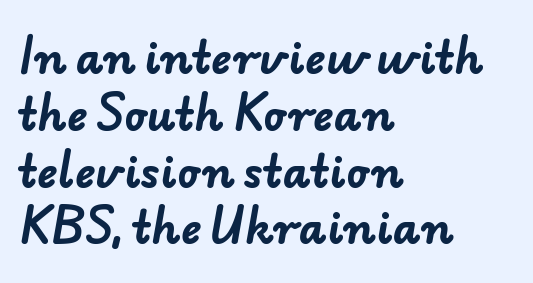
Q: Is the text bold? A: Yes.
Q: Is the typeface a serif or a sans-serif typeface? A: Sans-serif.
Q: Is the text underlined? A: No.
Q: How is the paragraph aligned? A: Left-aligned.
Q: Is the spacing between letters normal or unusually wide? A: Normal.
Q: Is the spacing between lines tight, normal or loose? A: Normal.
Q: Width (condensed, normal, or wide)? A: Normal.
Q: Stroke contrast? A: Low.
Q: x-height? A: Small.
Q: Monospaced? A: No.
